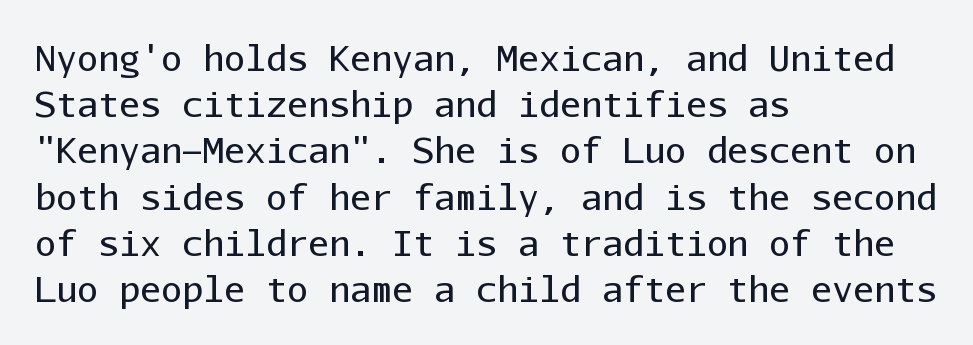
{"serif": "no", "italic": "no", "bold": "no", "weight": "regular", "width": "normal", "stroke_contrast": "low", "x_height": "medium", "monospaced": "yes", "underline": "no", "align": "left", "line_spacing": "normal", "line_spacing_ratio": 1.32, "letter_spacing": "normal", "letter_spacing_em": 0.0, "glyph_px": 35}
